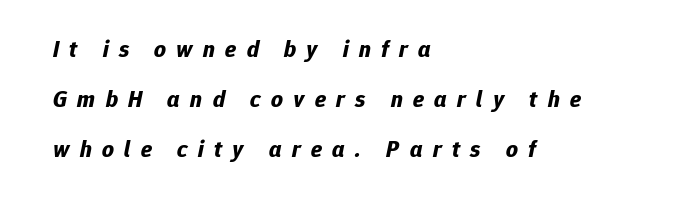
Q: Is the text bold? A: Yes.
Q: Is the text italic (slanted)? A: Yes, it leans right by about 12 degrees.
Q: Is the text underlined? A: No.
Q: How is the paragraph aligned? A: Left-aligned.
Q: Is the spacing between letters normal or unusually wide? A: Unusually wide.
Q: Is the spacing between lines tight, normal or loose? A: Loose.
